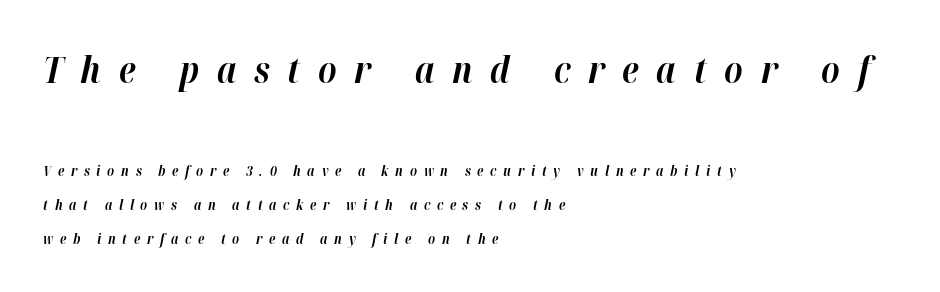
Q: Is the text bold? A: Yes.
Q: Is the text italic (slanted)? A: Yes, it leans right by about 12 degrees.
Q: Is the text underlined? A: No.
Q: How is the paragraph aligned? A: Left-aligned.
Q: Is the spacing between letters normal or unusually wide? A: Unusually wide.
Q: Is the spacing between lines tight, normal or loose? A: Loose.
Q: Which block of text is set in a larger size, the first (top) or the second (bottom)? A: The first (top) one.
Q: Width (condensed, normal, or wide)? A: Normal.
Q: Stroke contrast? A: High.
Q: x-height? A: Medium.
Q: Monospaced? A: No.
